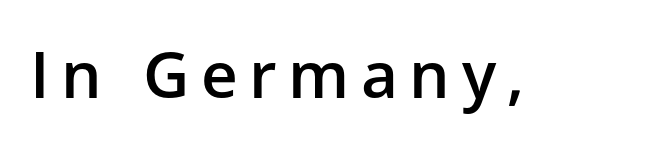
{"serif": "no", "italic": "no", "bold": "semi", "weight": "semibold", "width": "normal", "stroke_contrast": "low", "x_height": "medium", "monospaced": "no", "underline": "no", "glyph_px": 64}
